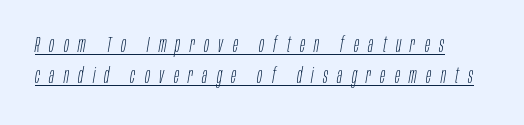
Q: Is the text bold? A: No.
Q: Is the text italic (slanted)? A: Yes, it leans right by about 10 degrees.
Q: Is the text underlined? A: Yes.
Q: Is the spacing between letters normal or unusually wide? A: Unusually wide.
Q: Is the spacing between lines tight, normal or loose? A: Normal.
